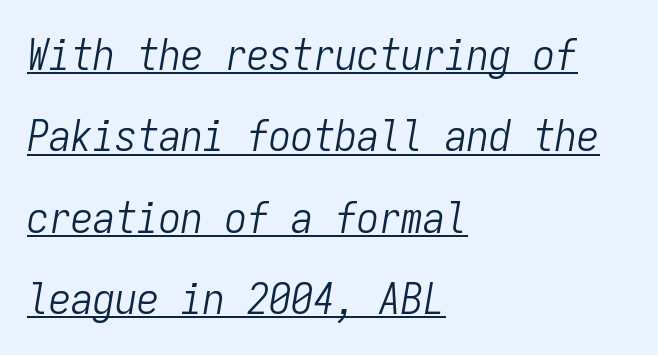
{"italic": "yes", "lean": "right", "slant_degrees": 9, "bold": "no", "weight": "light", "width": "condensed", "stroke_contrast": "low", "x_height": "medium", "monospaced": "yes", "underline": "yes", "align": "left", "line_spacing_ratio": 1.85, "letter_spacing": "normal", "letter_spacing_em": 0.0, "glyph_px": 44}
